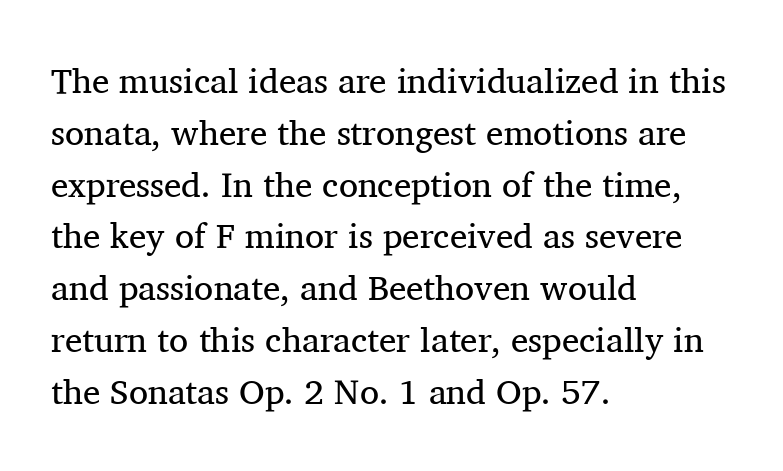
The image shows 35 px regular-weight serif type, upright; set left-aligned, normal line spacing (1.48x), normal letter spacing, not underlined; medium stroke contrast and a medium x-height.
